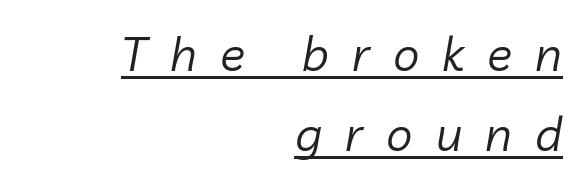
{"italic": "yes", "lean": "right", "slant_degrees": 10, "bold": "no", "weight": "regular", "width": "normal", "stroke_contrast": "low", "x_height": "medium", "monospaced": "no", "underline": "yes", "align": "right", "line_spacing": "normal", "line_spacing_ratio": 1.7, "letter_spacing": "wide", "letter_spacing_em": 0.49, "glyph_px": 47}
